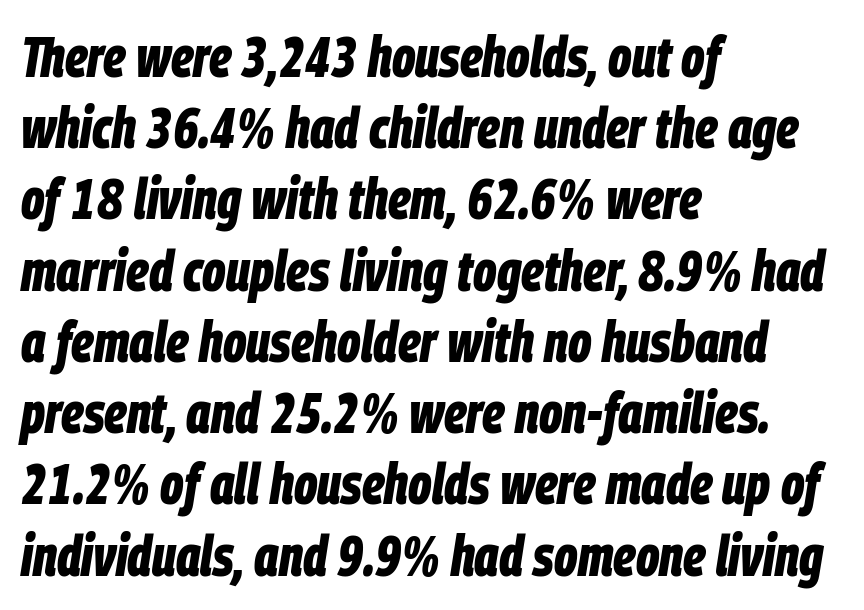
{"italic": "yes", "lean": "right", "slant_degrees": 9, "bold": "yes", "weight": "bold", "width": "condensed", "stroke_contrast": "low", "x_height": "large", "monospaced": "no", "underline": "no", "align": "left", "line_spacing": "normal", "line_spacing_ratio": 1.25, "letter_spacing": "normal", "letter_spacing_em": 0.0, "glyph_px": 57}
